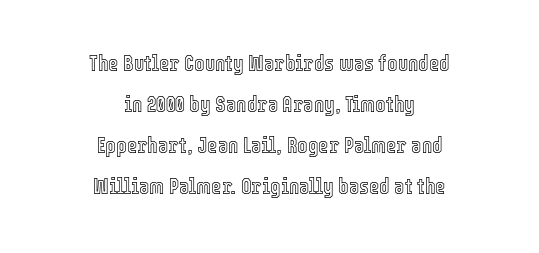
The image shows 22 px text type, upright; set centered, line spacing 1.86x, normal letter spacing, not underlined.
